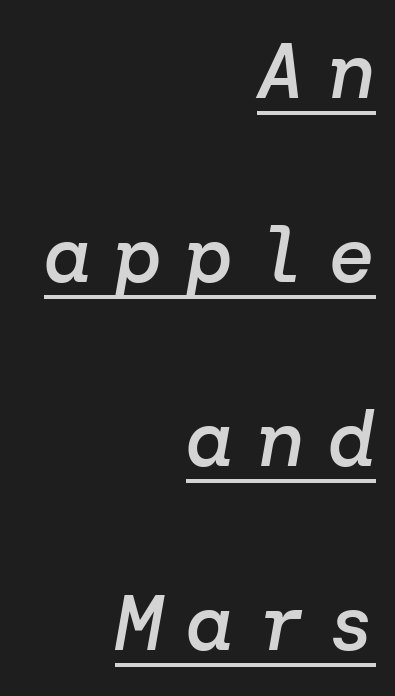
Q: Is the text bold? A: Semi-bold.
Q: Is the text italic (slanted)? A: Yes, it leans right by about 10 degrees.
Q: Is the text underlined? A: Yes.
Q: How is the paragraph aligned? A: Right-aligned.
Q: Is the spacing between letters normal or unusually wide? A: Unusually wide.
Q: Is the spacing between lines tight, normal or loose? A: Loose.
Q: Width (condensed, normal, or wide)? A: Normal.
Q: Stroke contrast? A: Low.
Q: x-height? A: Medium.
